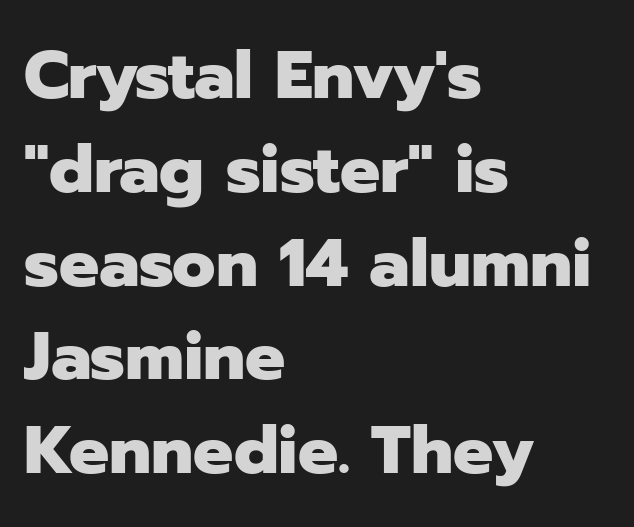
{"serif": "no", "italic": "no", "bold": "yes", "weight": "heavy", "width": "normal", "stroke_contrast": "low", "x_height": "medium", "monospaced": "no", "underline": "no", "align": "left", "line_spacing": "normal", "line_spacing_ratio": 1.4, "letter_spacing": "normal", "letter_spacing_em": 0.0, "glyph_px": 67}
